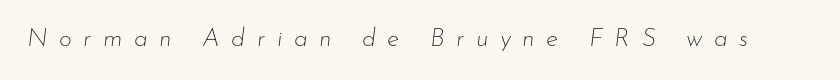
{"italic": "yes", "lean": "right", "slant_degrees": 7, "bold": "no", "underline": "no", "letter_spacing": "wide", "letter_spacing_em": 0.46, "glyph_px": 25}
